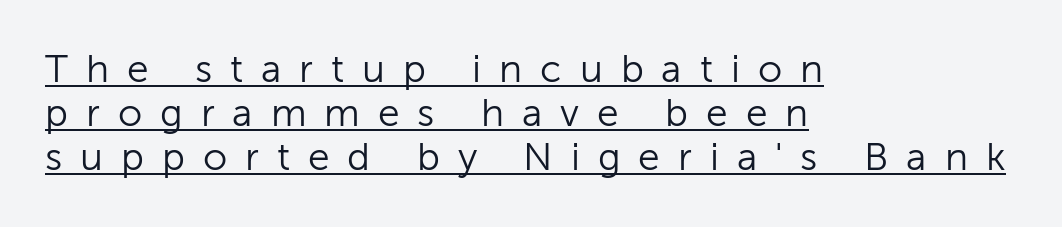
The image shows 39 px light sans-serif type, upright; set left-aligned, tight line spacing (1.13x), unusually wide letter spacing (+0.46 em), underlined; low stroke contrast and a medium x-height.
